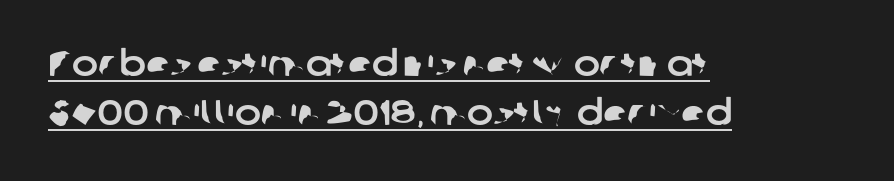
Q: Is the typeface a serif or a sans-serif typeface? A: Sans-serif.
Q: Is the text underlined? A: Yes.
Q: How is the paragraph aligned? A: Left-aligned.
Q: Is the spacing between letters normal or unusually wide? A: Normal.
Q: Is the spacing between lines tight, normal or loose? A: Normal.
Q: Width (condensed, normal, or wide)? A: Normal.
Q: Stroke contrast? A: Low.
Q: x-height? A: Medium.
Q: Monospaced? A: No.
